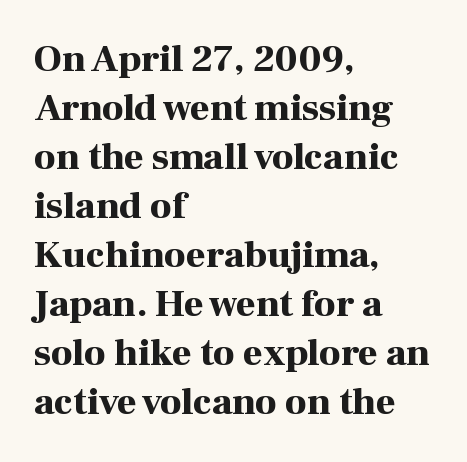
Q: Is the text bold? A: Yes.
Q: Is the text italic (slanted)? A: No, it is upright.
Q: Is the typeface a serif or a sans-serif typeface? A: Serif.
Q: Is the text underlined? A: No.
Q: How is the paragraph aligned? A: Left-aligned.
Q: Is the spacing between letters normal or unusually wide? A: Normal.
Q: Is the spacing between lines tight, normal or loose? A: Normal.
Q: Width (condensed, normal, or wide)? A: Normal.
Q: Stroke contrast? A: High.
Q: x-height? A: Medium.
Q: Monospaced? A: No.
